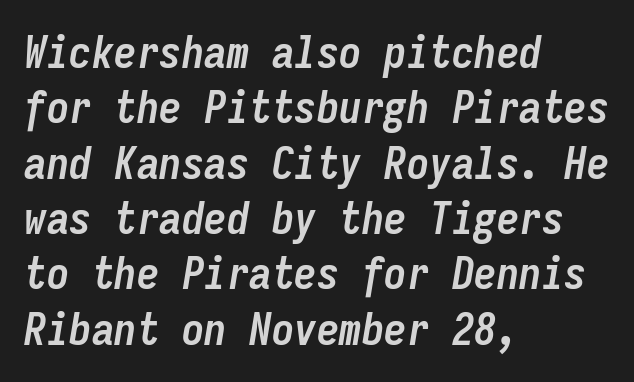
Q: Is the text bold? A: Yes.
Q: Is the text italic (slanted)? A: Yes, it leans right by about 9 degrees.
Q: Is the text underlined? A: No.
Q: How is the paragraph aligned? A: Left-aligned.
Q: Is the spacing between letters normal or unusually wide? A: Normal.
Q: Width (condensed, normal, or wide)? A: Condensed.
Q: Stroke contrast? A: Low.
Q: x-height? A: Medium.
Q: Monospaced? A: Yes.
